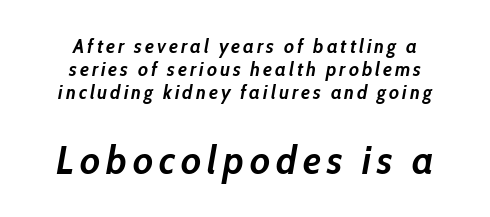
Q: Is the text bold? A: Yes.
Q: Is the text italic (slanted)? A: Yes, it leans right by about 10 degrees.
Q: Is the text underlined? A: No.
Q: How is the paragraph aligned? A: Centered.
Q: Which block of text is set in a larger size, the first (top) or the second (bottom)? A: The second (bottom) one.
Q: Width (condensed, normal, or wide)? A: Condensed.
Q: Stroke contrast? A: Low.
Q: x-height? A: Medium.
Q: Monospaced? A: No.
